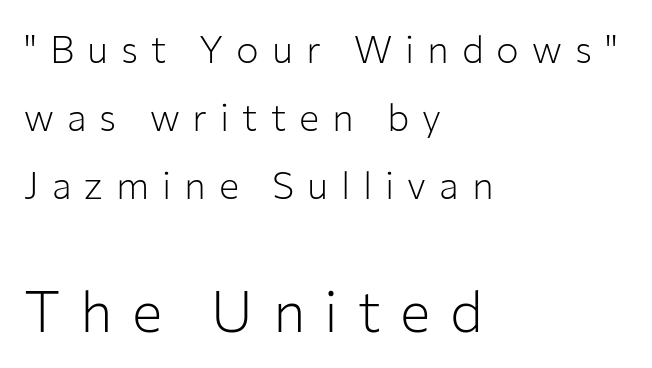
Q: Is the text bold? A: No.
Q: Is the text italic (slanted)? A: No, it is upright.
Q: Is the typeface a serif or a sans-serif typeface? A: Sans-serif.
Q: Is the text underlined? A: No.
Q: How is the paragraph aligned? A: Left-aligned.
Q: Is the spacing between letters normal or unusually wide? A: Unusually wide.
Q: Which block of text is set in a larger size, the first (top) or the second (bottom)? A: The second (bottom) one.
Q: Width (condensed, normal, or wide)? A: Normal.
Q: Stroke contrast? A: Low.
Q: x-height? A: Medium.
Q: Monospaced? A: No.
